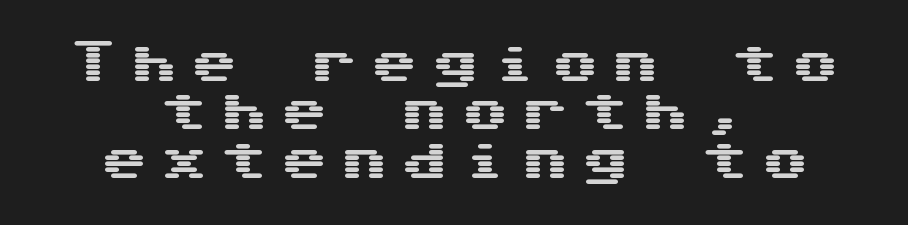
These lines have a slow, spaced-out rhythm from letter to letter. Centered paragraph, ragged on both sides. When letters stand straight like this, we call the style roman or upright. These lines huddle together more closely than default settings would place them. A typesetter would label this face a sans. Glance below the letters and you will spot only blank space.
